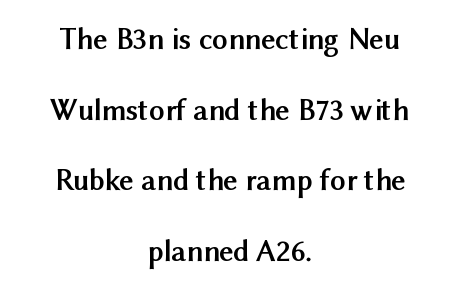
{"serif": "no", "italic": "no", "bold": "yes", "weight": "semibold", "width": "normal", "stroke_contrast": "medium", "x_height": "medium", "monospaced": "no", "underline": "no", "align": "center", "line_spacing": "loose", "line_spacing_ratio": 2.28, "letter_spacing": "normal", "letter_spacing_em": 0.0, "glyph_px": 31}
